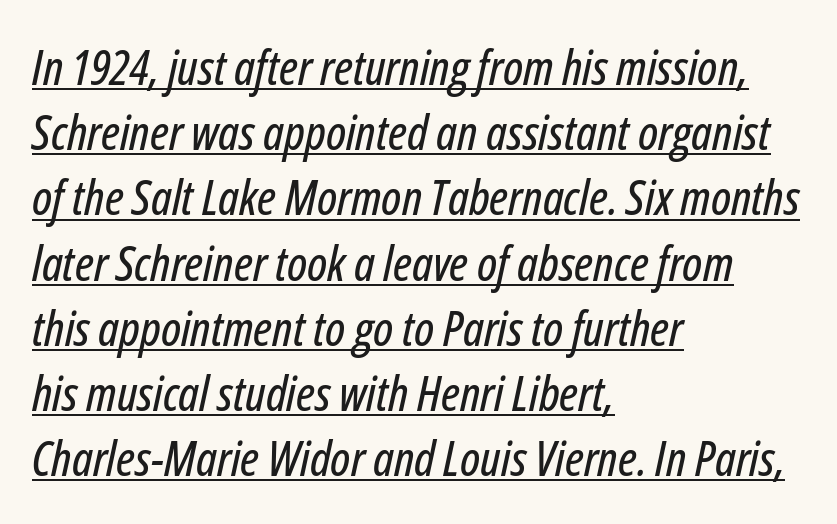
{"italic": "yes", "lean": "right", "slant_degrees": 12, "width": "condensed", "stroke_contrast": "low", "x_height": "medium", "monospaced": "no", "underline": "yes", "align": "left", "line_spacing": "normal", "line_spacing_ratio": 1.33, "letter_spacing": "normal", "letter_spacing_em": 0.0, "glyph_px": 49}
